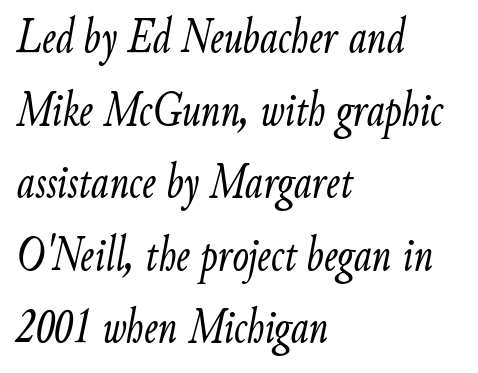
{"italic": "yes", "lean": "right", "slant_degrees": 9, "bold": "no", "weight": "light", "width": "condensed", "stroke_contrast": "low", "x_height": "small", "monospaced": "no", "underline": "no", "align": "left", "line_spacing": "normal", "line_spacing_ratio": 1.48, "letter_spacing": "normal", "letter_spacing_em": 0.0, "glyph_px": 49}
